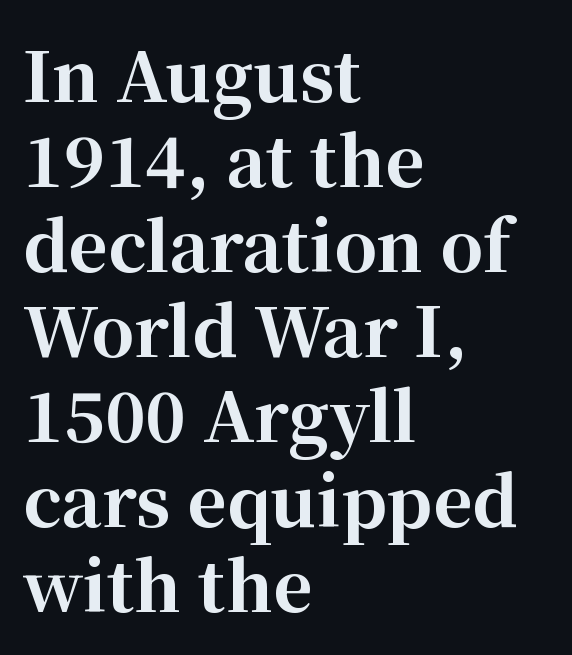
Examine the stroke ends and you'll spot serifs. The passage shown has conventional tracking throughout. Note the varied advance widths — an 'i' is clearly narrower than an 'm'. In CSS terms this would be text-align: left. Bold? Absolutely — the strokes are thick and heavy.
